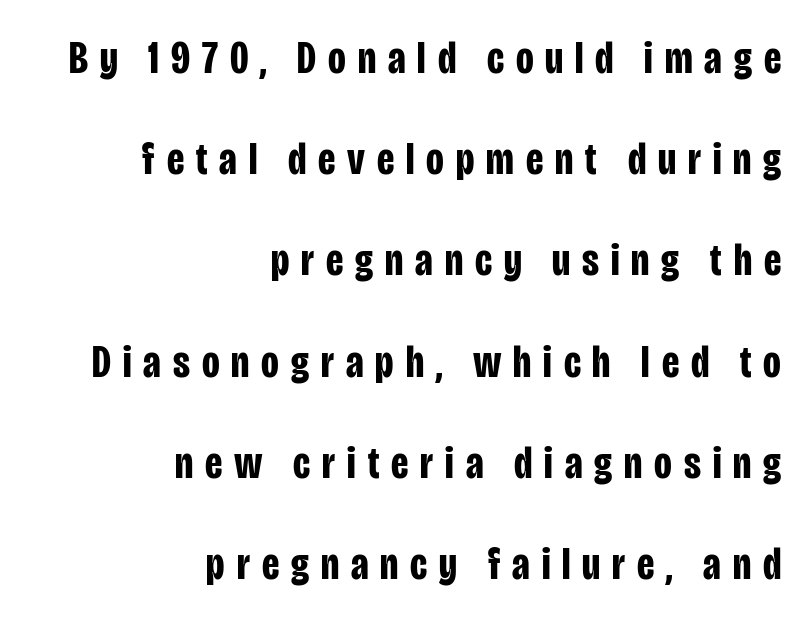
Q: Is the text bold? A: Yes.
Q: Is the text italic (slanted)? A: No, it is upright.
Q: Is the typeface a serif or a sans-serif typeface? A: Sans-serif.
Q: Is the text underlined? A: No.
Q: How is the paragraph aligned? A: Right-aligned.
Q: Is the spacing between letters normal or unusually wide? A: Unusually wide.
Q: Is the spacing between lines tight, normal or loose? A: Loose.
Q: Width (condensed, normal, or wide)? A: Condensed.
Q: Stroke contrast? A: Low.
Q: x-height? A: Large.
Q: Monospaced? A: No.
